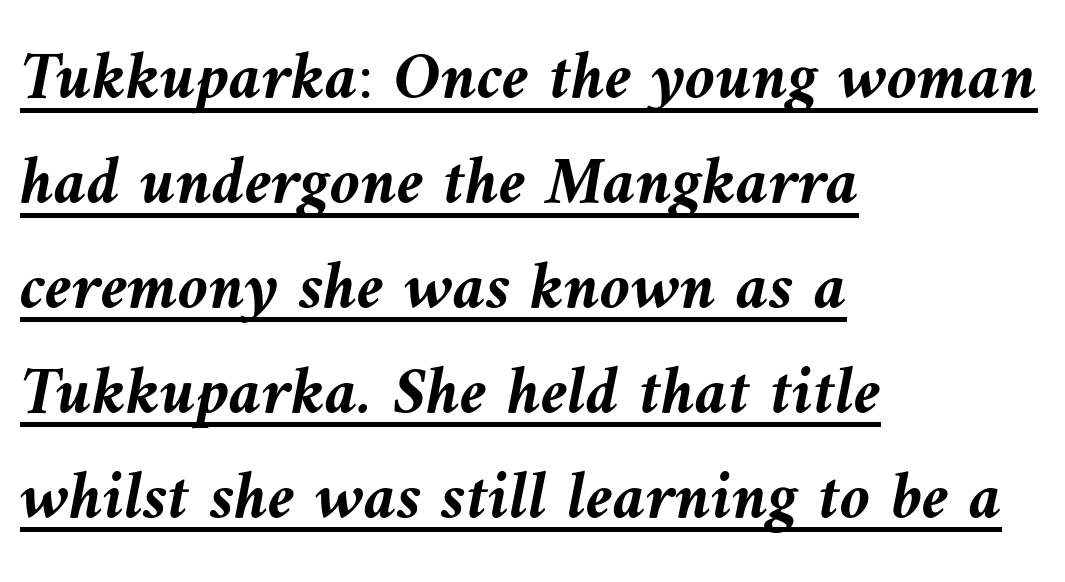
Q: Is the text bold? A: Yes.
Q: Is the text italic (slanted)? A: Yes, it leans left by about 10 degrees.
Q: Is the text underlined? A: Yes.
Q: How is the paragraph aligned? A: Left-aligned.
Q: Is the spacing between letters normal or unusually wide? A: Normal.
Q: Is the spacing between lines tight, normal or loose? A: Normal.
Q: Width (condensed, normal, or wide)? A: Normal.
Q: Stroke contrast? A: Medium.
Q: x-height? A: Medium.
Q: Monospaced? A: No.
